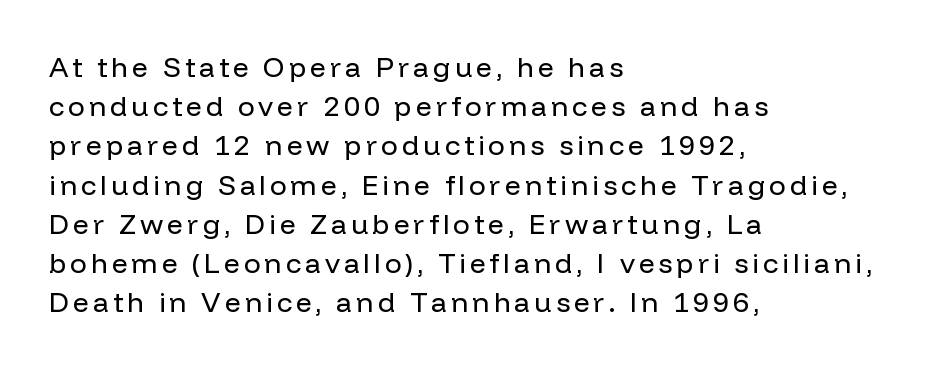
Stroke thickness stays within the range of a standard reading face or lighter. The passage shown is typed in a proportional face where columns would drift. Which margin do the lines hug? The left one — the right edge is uneven. Does the type have serifs? No, each stem ends abruptly. Each new line begins a customary step beneath the previous one. A bare baseline throughout the passage.
